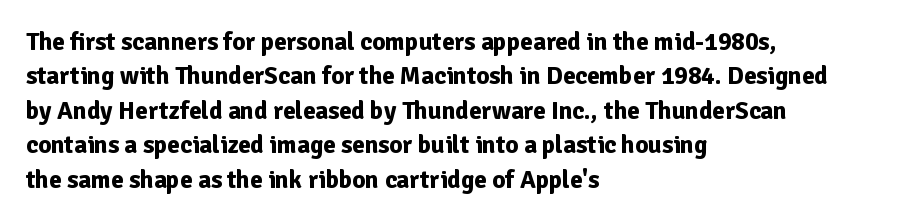
{"italic": "no", "bold": "yes", "underline": "no", "align": "left", "line_spacing": "normal", "line_spacing_ratio": 1.38, "letter_spacing": "normal", "letter_spacing_em": 0.0, "glyph_px": 25}
